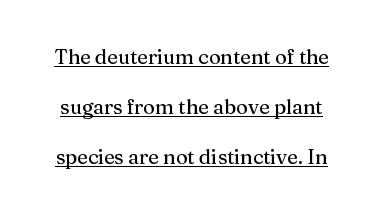
Honestly, the underline is the first thing you notice here. Nothing unusual about the tracking: characters are spaced as the font intends. Is there any slant? The stems are plumb. The leading is generous, giving the passage an open texture.
